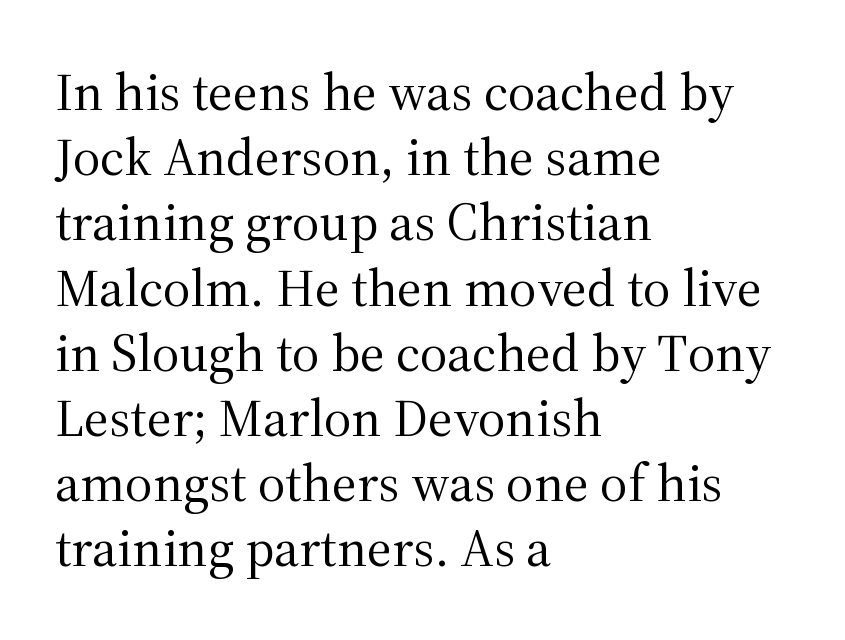
The type sits square on the baseline with zero lean. The face used here is proportionally spaced, like ordinary book or web type. Serif or sans? Serif — the stroke terminals have little feet. There is no visible air inserted between adjacent glyphs.
